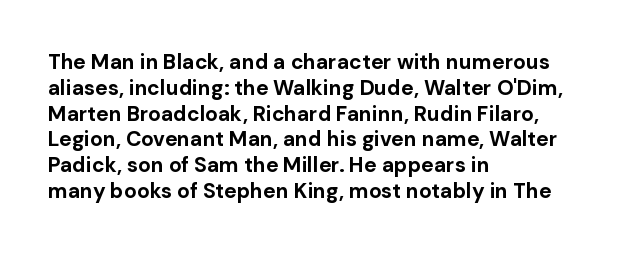
The image shows 21 px bold type, upright; set left-aligned, line spacing 1.23x, normal letter spacing, not underlined.
